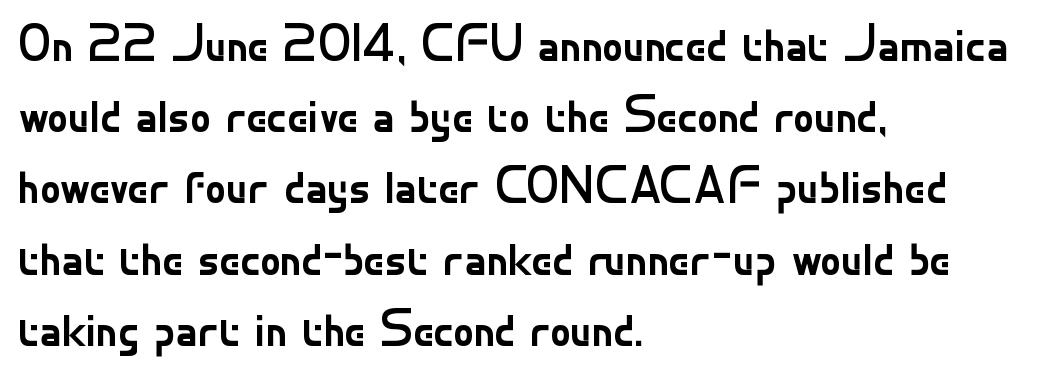
{"serif": "no", "italic": "no", "bold": "no", "weight": "regular", "width": "normal", "stroke_contrast": "low", "x_height": "small", "monospaced": "no", "underline": "no", "align": "left", "line_spacing": "normal", "line_spacing_ratio": 1.37, "letter_spacing": "normal", "letter_spacing_em": 0.0, "glyph_px": 52}
